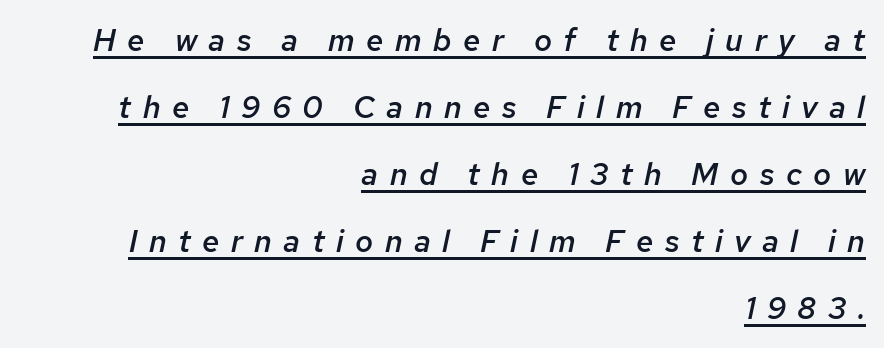
Q: Is the text bold? A: Semi-bold.
Q: Is the text italic (slanted)? A: Yes, it leans right by about 12 degrees.
Q: Is the text underlined? A: Yes.
Q: How is the paragraph aligned? A: Right-aligned.
Q: Is the spacing between letters normal or unusually wide? A: Unusually wide.
Q: Is the spacing between lines tight, normal or loose? A: Loose.
Q: Width (condensed, normal, or wide)? A: Normal.
Q: Stroke contrast? A: Low.
Q: x-height? A: Medium.
Q: Monospaced? A: No.
